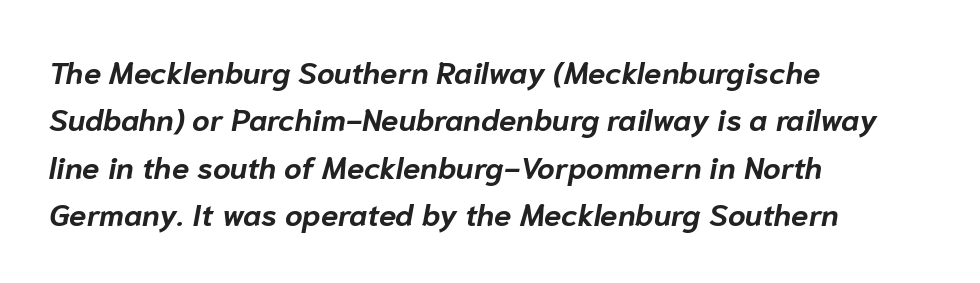
The image shows 31 px bold type, italic (leaning right); set left-aligned, normal line spacing (1.53x), normal letter spacing, not underlined; low stroke contrast and a medium x-height.
